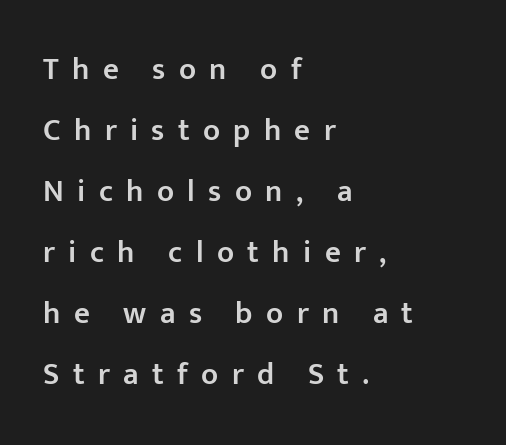
The image shows 31 px semibold sans-serif type, upright; set left-aligned, loose line spacing (1.97x), unusually wide letter spacing (+0.43 em), not underlined; low stroke contrast and a medium x-height.
